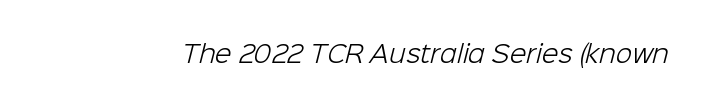
Q: Is the text bold? A: No.
Q: Is the text underlined? A: No.
Q: Is the spacing between letters normal or unusually wide? A: Normal.
